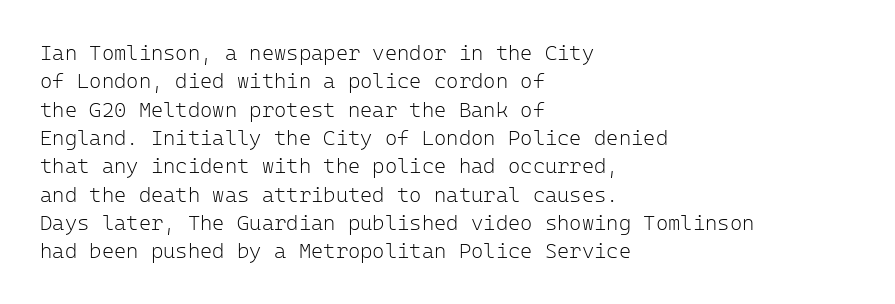
Q: Is the text bold? A: No.
Q: Is the text italic (slanted)? A: No, it is upright.
Q: Is the text underlined? A: No.
Q: How is the paragraph aligned? A: Left-aligned.
Q: Is the spacing between letters normal or unusually wide? A: Normal.
Q: Is the spacing between lines tight, normal or loose? A: Normal.
